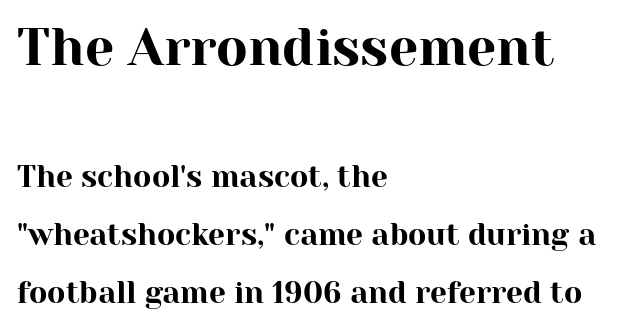
The image shows 52 px serif type, upright; set left-aligned, loose line spacing (1.93x), normal letter spacing, not underlined; the first (top) block is 1.73x larger; high stroke contrast and a medium x-height.
